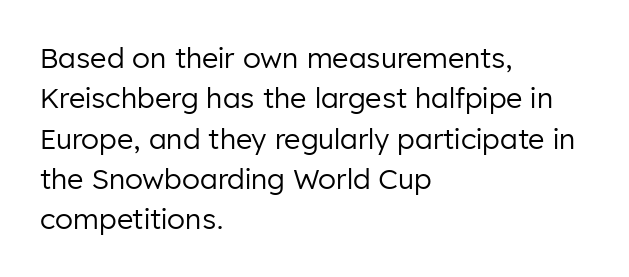
This sample is left-justified, so line endings fall wherever the words run out. Tracking value appears to be zero — textbook default spacing. Serifs: no, the terminals of the letterforms are clean. A light-to-regular cut is what we see here. The letters advance in unequal steps, a hallmark of proportional type.
